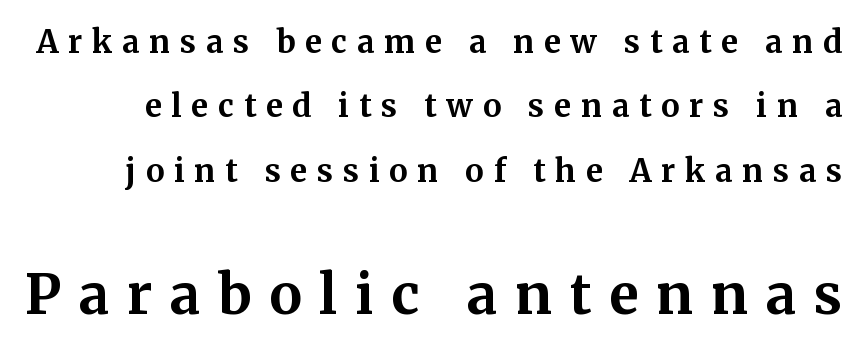
A full-strength bold gives these letters their thick strokes. Is the letter spacing exaggerated? Yes — the characters are pushed far apart. Small over large — that's the arrangement of the two blocks here. A typesetter would call this proportional, since set widths differ per character. The font family rendered here belongs to the serif group. Notice how the stems are strictly vertical — no italics here.
